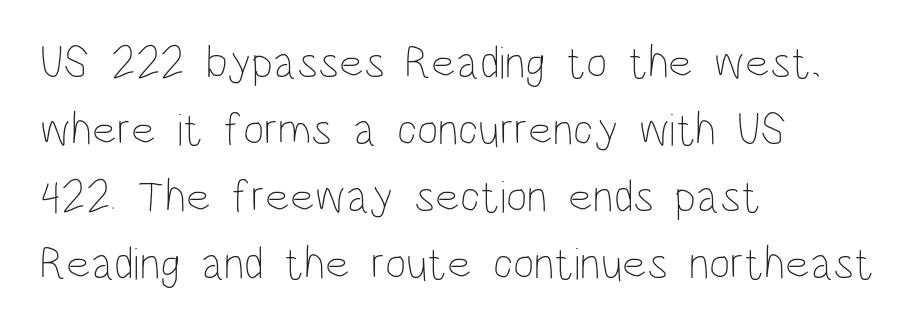
Clear beneath every line of the passage. Is the type heavy? It reads as light-to-regular instead. Is there much room between lines? A standard amount, neither cramped nor airy. No italicization has been applied; the sample stays upright. The type is set solid horizontally, with unmodified tracking.
